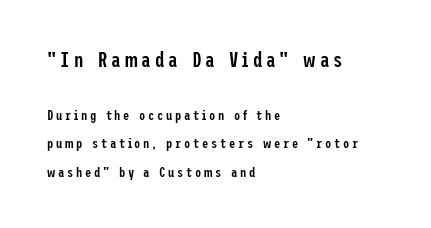
Q: Is the text bold? A: Semi-bold.
Q: Is the text italic (slanted)? A: No, it is upright.
Q: Is the text underlined? A: No.
Q: How is the paragraph aligned? A: Left-aligned.
Q: Is the spacing between lines tight, normal or loose? A: Loose.
Q: Which block of text is set in a larger size, the first (top) or the second (bottom)? A: The first (top) one.
